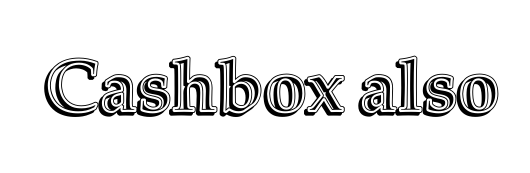
Q: Is the text italic (slanted)? A: No, it is upright.
Q: Is the text underlined? A: No.
Q: Is the spacing between letters normal or unusually wide? A: Normal.
Q: Width (condensed, normal, or wide)? A: Normal.
Q: x-height? A: Medium.
Q: Monospaced? A: No.
